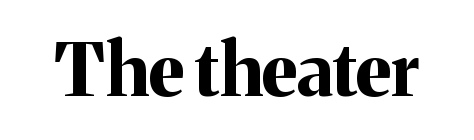
The image shows 73 px bold serif type, upright; set normal letter spacing, not underlined; medium stroke contrast and a medium x-height.
